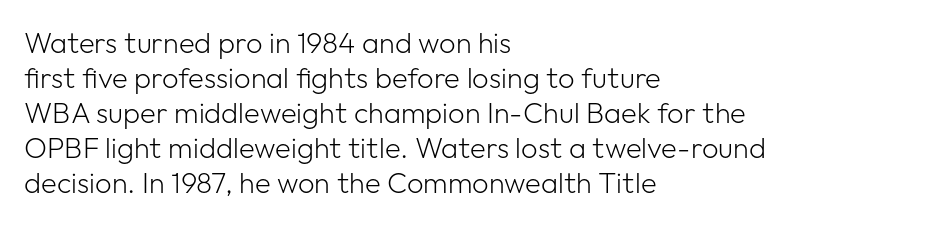
Q: Is the text bold? A: No.
Q: Is the text italic (slanted)? A: No, it is upright.
Q: Is the typeface a serif or a sans-serif typeface? A: Sans-serif.
Q: Is the text underlined? A: No.
Q: How is the paragraph aligned? A: Left-aligned.
Q: Is the spacing between letters normal or unusually wide? A: Normal.
Q: Width (condensed, normal, or wide)? A: Normal.
Q: Stroke contrast? A: Low.
Q: x-height? A: Medium.
Q: Monospaced? A: No.
